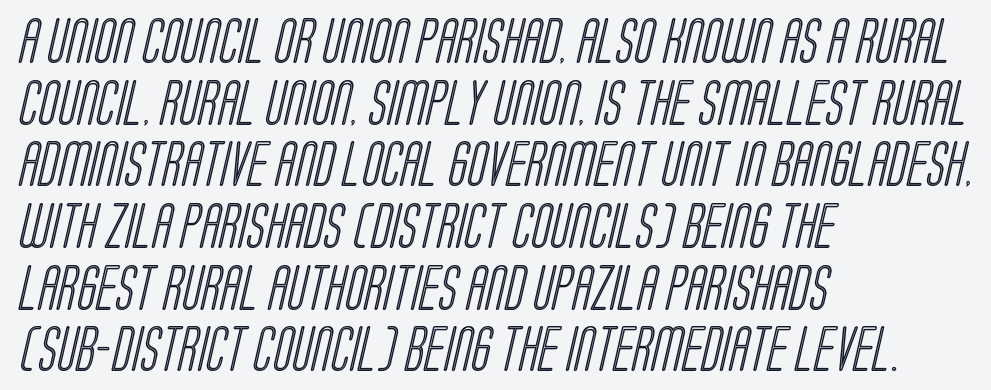
The image shows 45 px condensed type; set left-aligned, normal line spacing (1.37x), normal letter spacing, not underlined; a large x-height.
